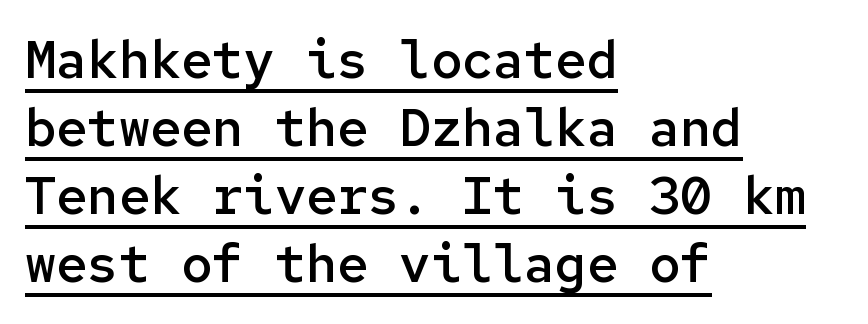
This sample uses a sans-serif face. Notice the strokes are somewhat thickened but not fully heavy: this is a semibold. Honestly, the letter spacing is just normal — you wouldn't notice it. Italic: no, the glyphs are upright roman. The lettering is marked with a stroke running underneath it.
